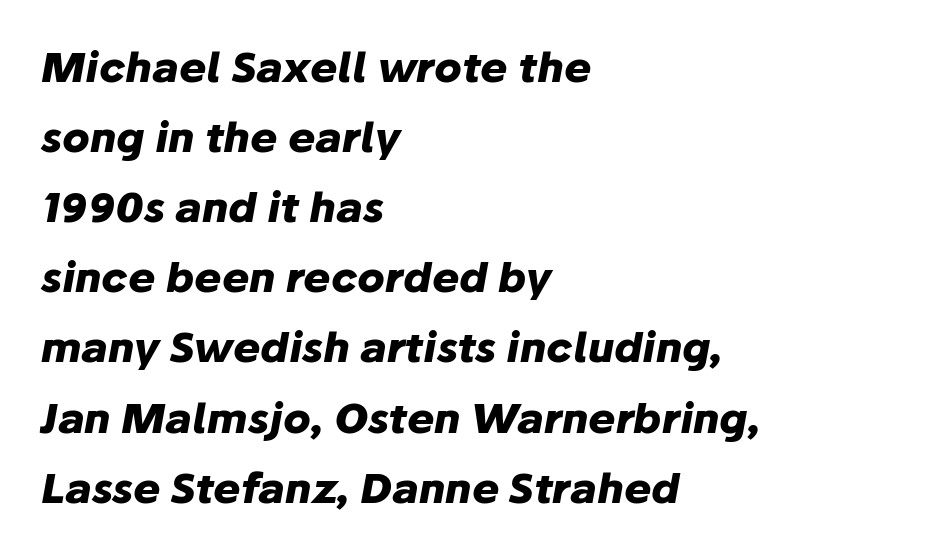
Q: Is the text bold? A: Yes.
Q: Is the text italic (slanted)? A: Yes, it leans right by about 10 degrees.
Q: Is the text underlined? A: No.
Q: How is the paragraph aligned? A: Left-aligned.
Q: Is the spacing between letters normal or unusually wide? A: Normal.
Q: Width (condensed, normal, or wide)? A: Normal.
Q: Stroke contrast? A: Low.
Q: x-height? A: Medium.
Q: Monospaced? A: No.
